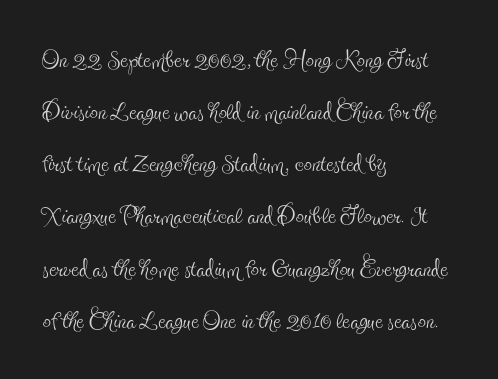
Q: Is the text bold? A: No.
Q: Is the typeface a serif or a sans-serif typeface? A: Serif.
Q: Is the text underlined? A: No.
Q: How is the paragraph aligned? A: Left-aligned.
Q: Is the spacing between letters normal or unusually wide? A: Normal.
Q: Is the spacing between lines tight, normal or loose? A: Normal.
Q: Width (condensed, normal, or wide)? A: Condensed.
Q: x-height? A: Small.
Q: Monospaced? A: No.
